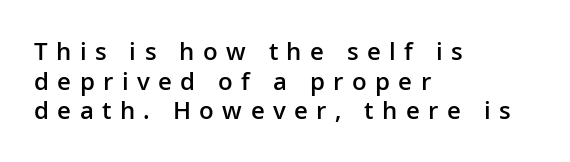
{"italic": "no", "bold": "semi", "underline": "no", "align": "left", "line_spacing_ratio": 1.23, "letter_spacing": "wide", "letter_spacing_em": 0.35, "glyph_px": 24}
